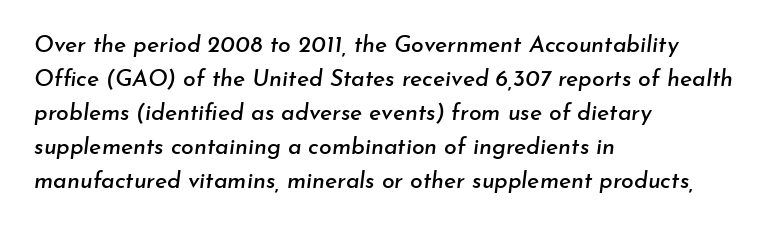
{"italic": "yes", "lean": "right", "slant_degrees": 7, "underline": "no", "align": "left", "line_spacing": "normal", "line_spacing_ratio": 1.48, "letter_spacing": "normal", "letter_spacing_em": 0.0, "glyph_px": 23}
